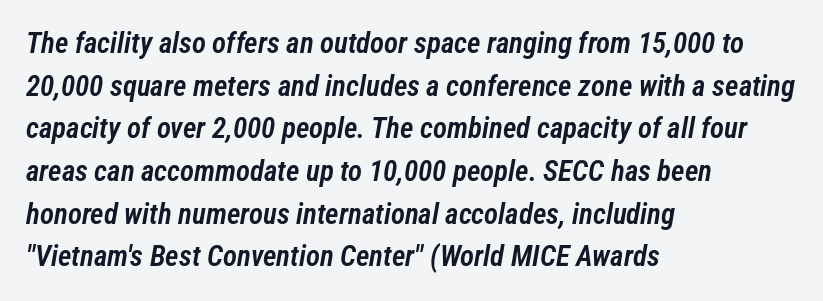
{"italic": "yes", "lean": "right", "slant_degrees": 12, "bold": "semi", "weight": "semibold", "width": "condensed", "stroke_contrast": "low", "x_height": "medium", "monospaced": "no", "underline": "no", "align": "left", "line_spacing": "normal", "line_spacing_ratio": 1.47, "letter_spacing": "normal", "letter_spacing_em": 0.0, "glyph_px": 29}
